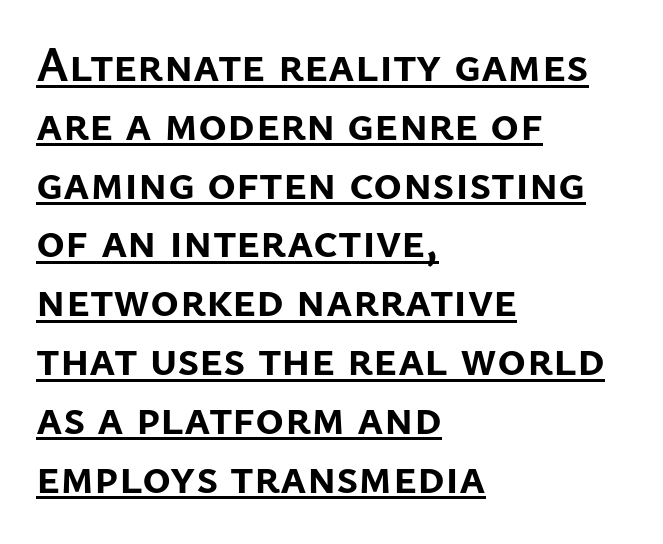
Each word holds together tightly as a unit, with standard inter-letter gaps. The rendering anchors every line to the left-hand side. Set as a true bold cut, around the 700 mark. Note: no serifs on the glyphs. Think of a printed novel: that variable character pitch is what you see here.
